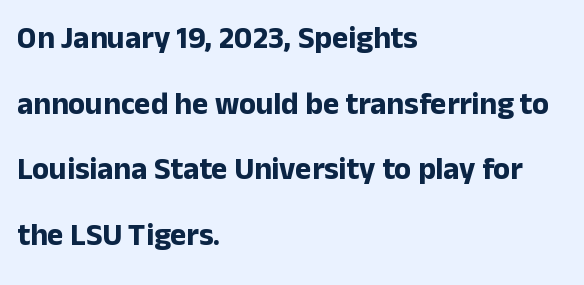
The image shows 31 px bold sans-serif type, upright; set left-aligned, loose line spacing (2.12x), normal letter spacing, not underlined; low stroke contrast and a medium x-height.
